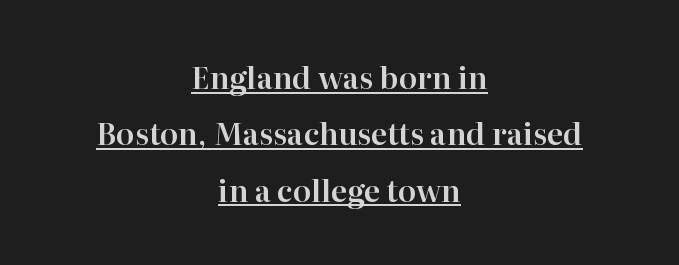
Q: Is the text italic (slanted)? A: No, it is upright.
Q: Is the typeface a serif or a sans-serif typeface? A: Serif.
Q: Is the text underlined? A: Yes.
Q: How is the paragraph aligned? A: Centered.
Q: Is the spacing between letters normal or unusually wide? A: Normal.
Q: Width (condensed, normal, or wide)? A: Normal.
Q: Stroke contrast? A: High.
Q: x-height? A: Medium.
Q: Monospaced? A: No.
